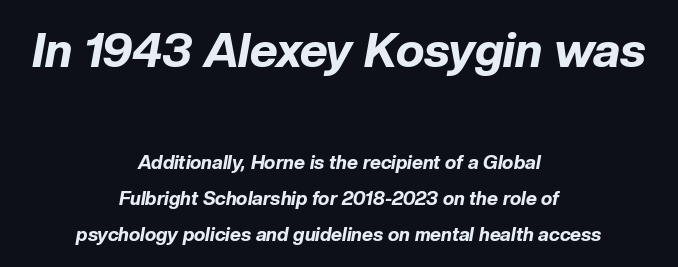
The image shows 48 px bold type, italic (leaning right); set centered, line spacing 1.89x, normal letter spacing, not underlined; the first (top) block is 2.53x larger; low stroke contrast and a medium x-height.
